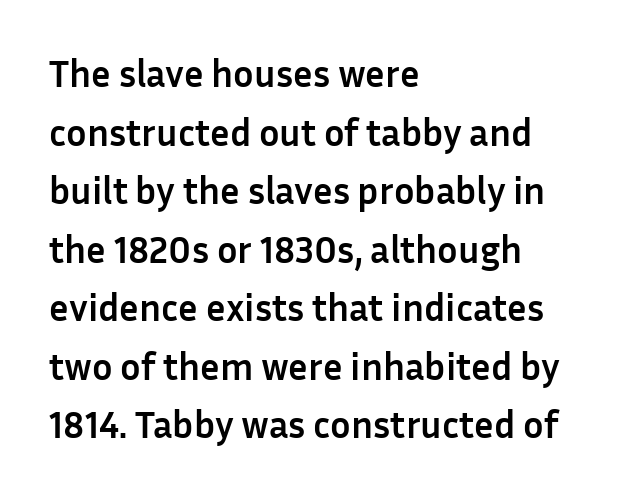
Summary of vertical rhythm: regular, with standard interline spacing. The glyphs are unaccompanied by any horizontal stroke below them. In terms of letterform style, serifs are entirely absent. Character widths vary here, with narrow letters taking less room than wide ones.
